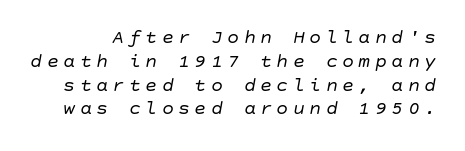
No heavy texture on the line: the type isn't bold. The whole block is typeset with a tilt. Does extra space separate the letters? Yes, quite a lot of it. The space beneath each line is pristine and unruled.
